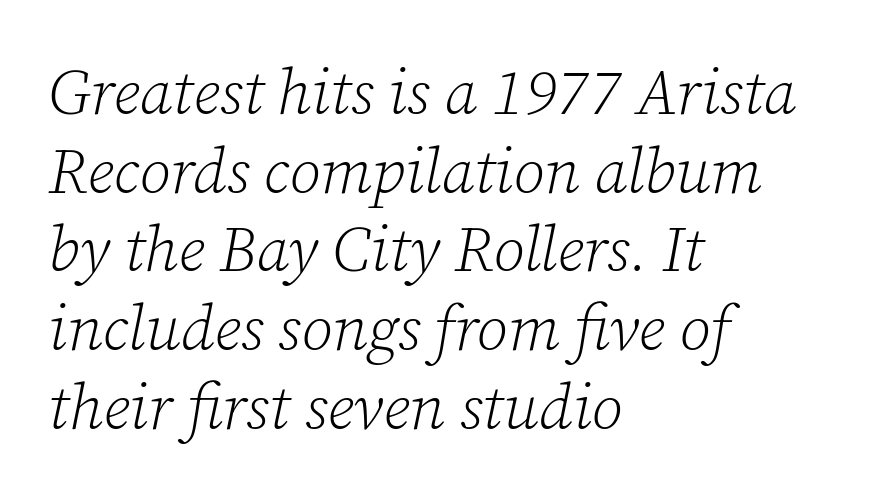
{"serif": "yes", "italic": "yes", "lean": "right", "slant_degrees": 12, "bold": "no", "weight": "light", "width": "normal", "stroke_contrast": "low", "x_height": "medium", "monospaced": "no", "underline": "no", "align": "left", "line_spacing": "normal", "line_spacing_ratio": 1.25, "letter_spacing": "normal", "letter_spacing_em": 0.0, "glyph_px": 63}
